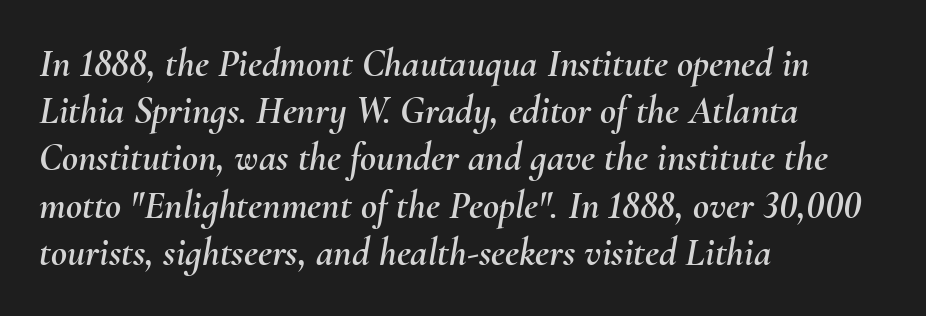
The image shows 39 px text type, italic (leaning right); set left-aligned, line spacing 1.21x, normal letter spacing, not underlined; medium stroke contrast and a small x-height.
